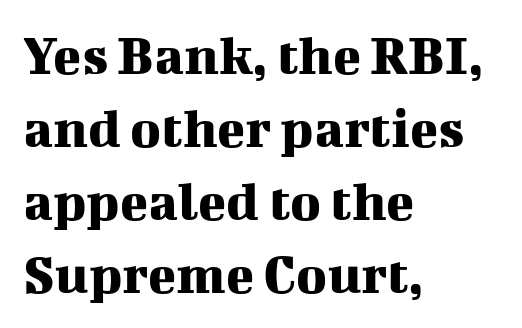
The image shows 58 px serif type, upright; set left-aligned, normal line spacing (1.26x), normal letter spacing, not underlined; medium stroke contrast and a medium x-height.
